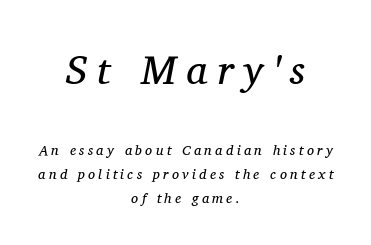
{"serif": "yes", "italic": "yes", "lean": "right", "slant_degrees": 11, "bold": "no", "weight": "regular", "width": "normal", "stroke_contrast": "medium", "x_height": "medium", "monospaced": "no", "underline": "no", "align": "center", "line_spacing_ratio": 1.73, "letter_spacing": "wide", "letter_spacing_em": 0.24, "larger_block": "first", "size_ratio": 2.93, "glyph_px": 41}
